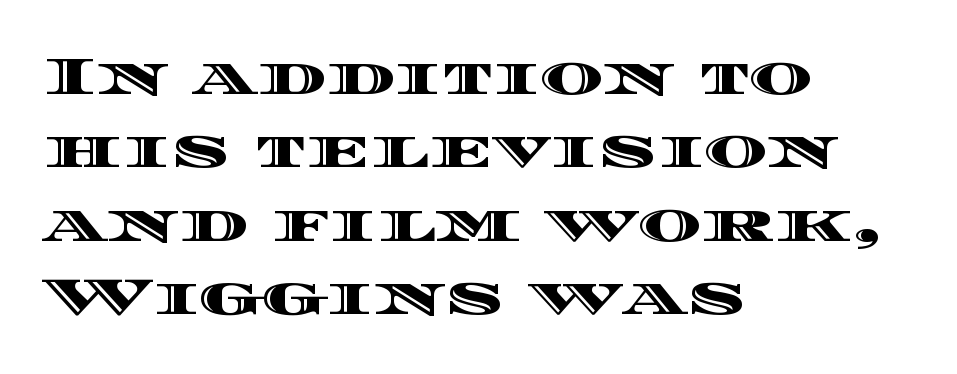
Q: Is the text italic (slanted)? A: No, it is upright.
Q: Is the text underlined? A: No.
Q: How is the paragraph aligned? A: Left-aligned.
Q: Is the spacing between letters normal or unusually wide? A: Normal.
Q: Is the spacing between lines tight, normal or loose? A: Normal.
Q: Width (condensed, normal, or wide)? A: Wide.
Q: x-height? A: Large.
Q: Monospaced? A: No.
